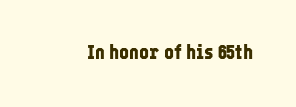
The image shows 21 px bold type, upright; set normal letter spacing, not underlined.
